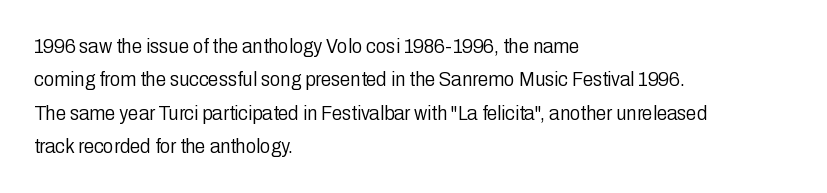
How would I describe the line gaps? Plain and ordinary. Weight: in the light-to-regular range. The type is set solid horizontally, with unmodified tracking. The lines are quadded left.
